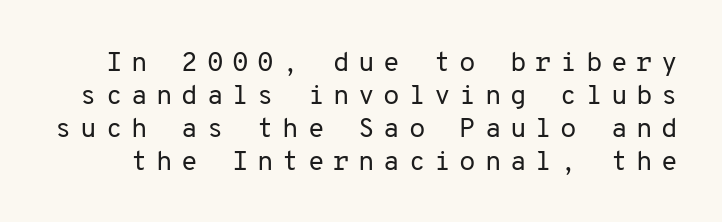
The image shows 27 px text type, upright; set line spacing 1.22x, unusually wide letter spacing (+0.32 em), not underlined.
